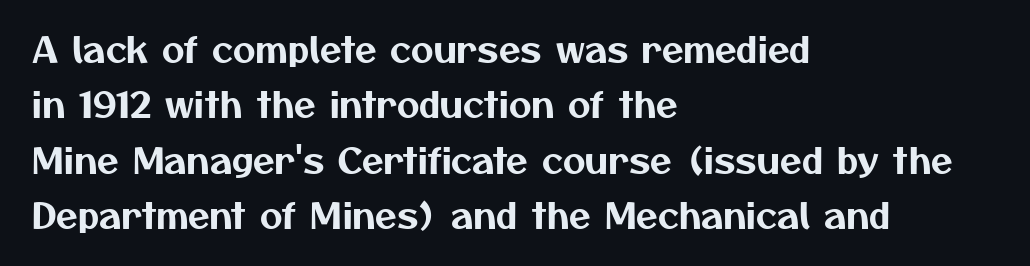
Q: Is the typeface a serif or a sans-serif typeface? A: Sans-serif.
Q: Is the text underlined? A: No.
Q: How is the paragraph aligned? A: Left-aligned.
Q: Is the spacing between letters normal or unusually wide? A: Normal.
Q: Is the spacing between lines tight, normal or loose? A: Normal.
Q: Width (condensed, normal, or wide)? A: Normal.
Q: Stroke contrast? A: Medium.
Q: x-height? A: Medium.
Q: Monospaced? A: No.
